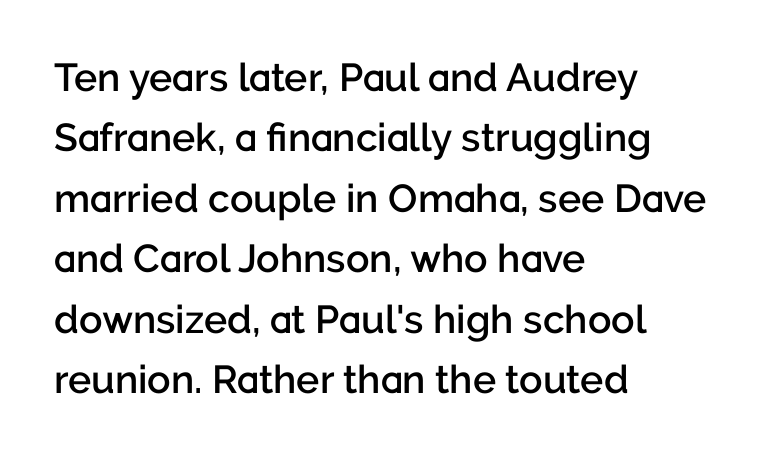
Q: Is the text bold? A: Semi-bold.
Q: Is the text italic (slanted)? A: No, it is upright.
Q: Is the typeface a serif or a sans-serif typeface? A: Sans-serif.
Q: Is the text underlined? A: No.
Q: How is the paragraph aligned? A: Left-aligned.
Q: Is the spacing between letters normal or unusually wide? A: Normal.
Q: Is the spacing between lines tight, normal or loose? A: Normal.
Q: Width (condensed, normal, or wide)? A: Normal.
Q: Stroke contrast? A: Low.
Q: x-height? A: Medium.
Q: Monospaced? A: No.
